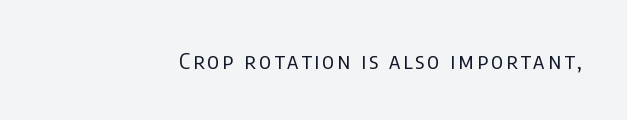
Q: Is the text bold? A: No.
Q: Is the text italic (slanted)? A: No, it is upright.
Q: Is the text underlined? A: No.
